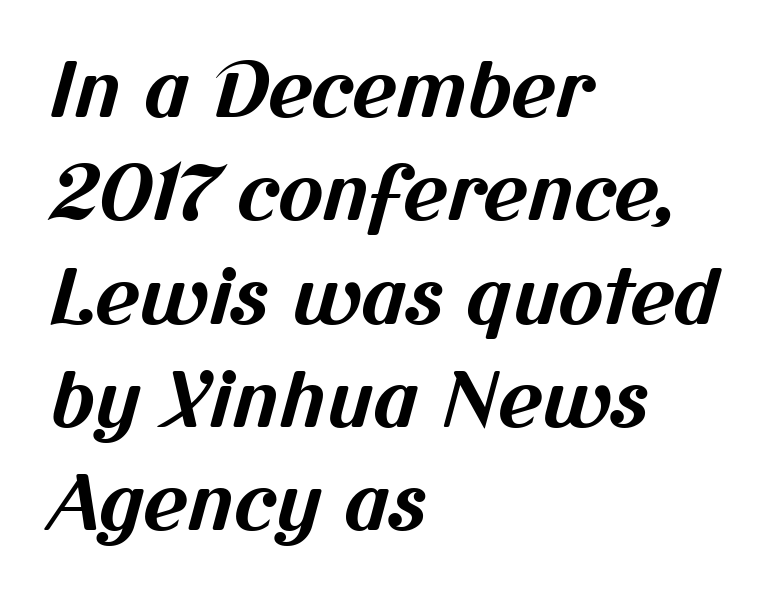
If you measured baseline to baseline, you'd find a middling distance. The lines are quadded left. Underline: absent. Observe the ordinary spacing: letters are neighbours, not strangers.
